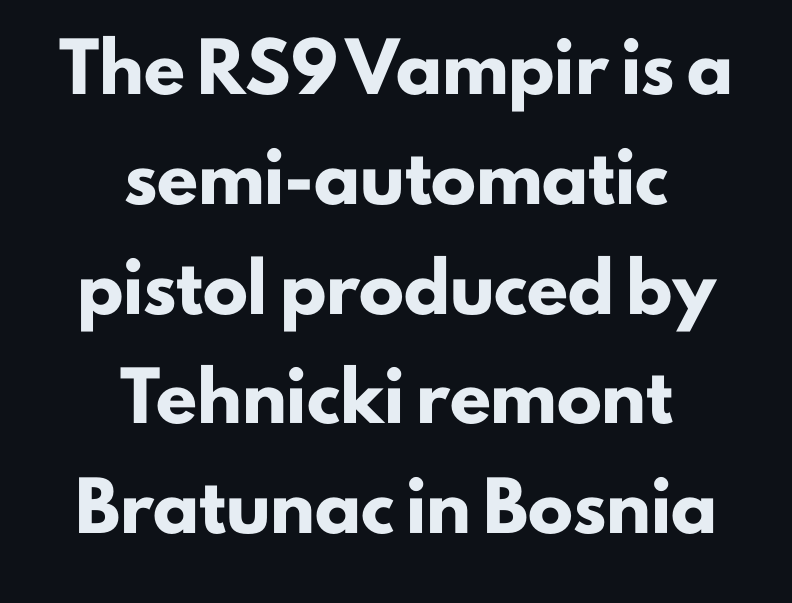
Q: Is the text bold? A: Yes.
Q: Is the text italic (slanted)? A: No, it is upright.
Q: Is the typeface a serif or a sans-serif typeface? A: Sans-serif.
Q: Is the text underlined? A: No.
Q: How is the paragraph aligned? A: Centered.
Q: Is the spacing between letters normal or unusually wide? A: Normal.
Q: Is the spacing between lines tight, normal or loose? A: Loose.
Q: Width (condensed, normal, or wide)? A: Normal.
Q: Stroke contrast? A: Low.
Q: x-height? A: Small.
Q: Monospaced? A: No.
